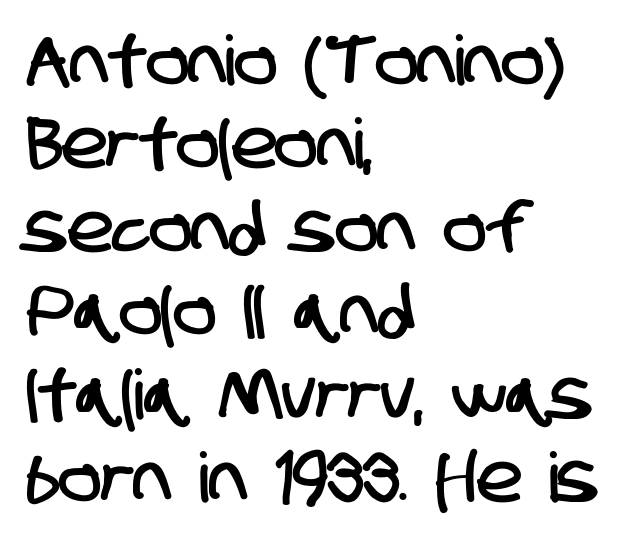
The image shows 69 px condensed sans-serif type; set left-aligned, line spacing 1.21x, normal letter spacing, not underlined; low stroke contrast and a large x-height.
